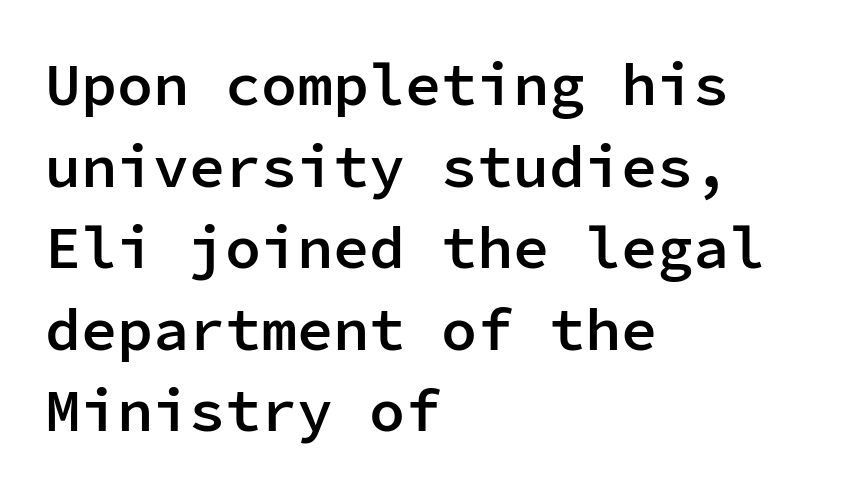
The specimen reads as upright at a glance. Is this a fixed-width face? Yes — each glyph sits in an identical cell. You could call the tracking neutral — neither tight nor loose. The string is rendered with underlining switched off.
